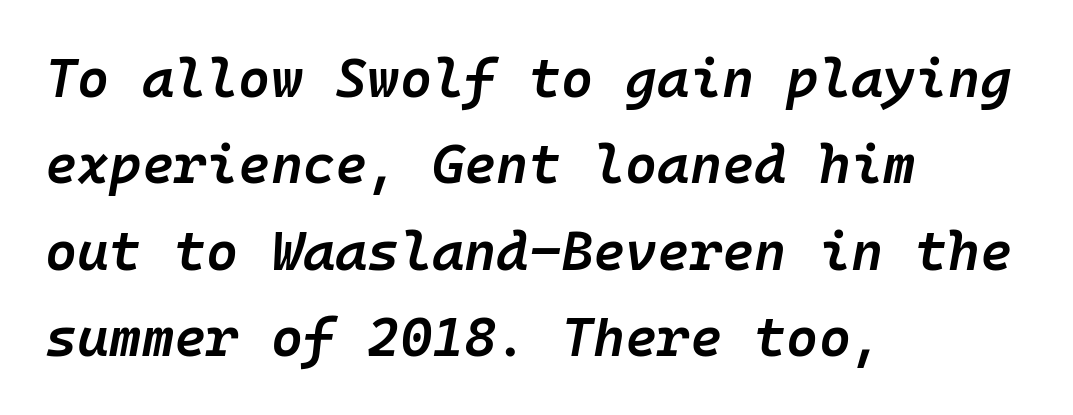
The image shows 55 px semibold type, italic (leaning right), monospaced; set left-aligned, normal line spacing (1.57x), normal letter spacing, not underlined; low stroke contrast and a medium x-height.
